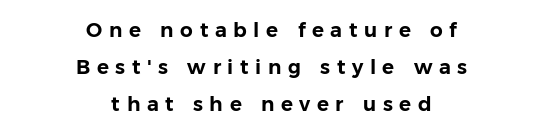
There is plenty of visible air inserted between adjacent glyphs. The whitespace from short lines is split evenly between both sides. The zone under the glyphs is completely vacant. Is there any slant? The stems are plumb.
